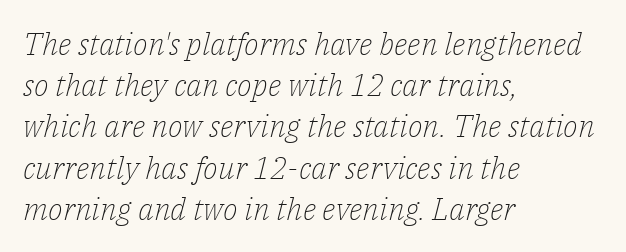
The image shows 31 px light serif type, italic (leaning right); set left-aligned, normal line spacing (1.33x), normal letter spacing, not underlined; low stroke contrast and a medium x-height.
